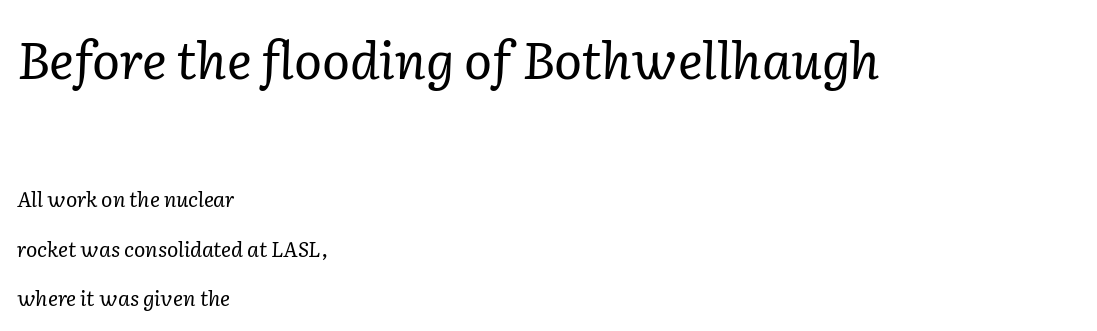
Caption: face not bold, strokes unweighted. Each word holds together tightly as a unit, with standard inter-letter gaps. Vertically, the passage feels expansive, rows floating well apart. Think of a printed novel: that variable character pitch is what you see here. The lines are quadded left.
